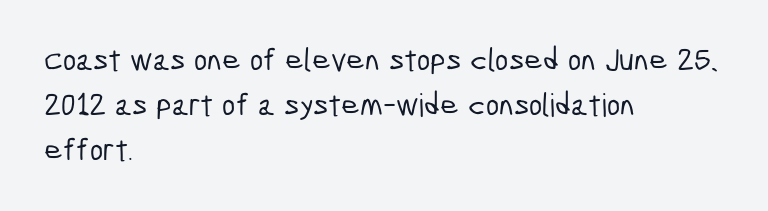
{"serif": "no", "width": "condensed", "stroke_contrast": "low", "x_height": "medium", "monospaced": "no", "underline": "no", "align": "left", "line_spacing": "normal", "line_spacing_ratio": 1.4, "letter_spacing": "normal", "letter_spacing_em": 0.0, "glyph_px": 32}
